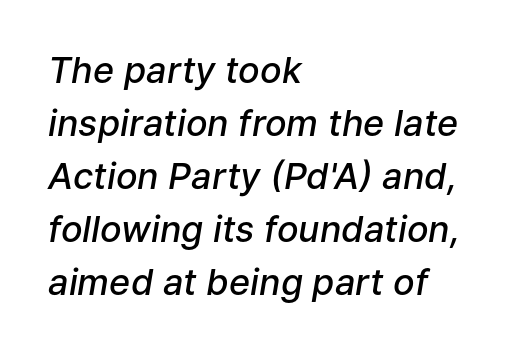
The image shows 36 px semibold type, italic (leaning right); set left-aligned, normal line spacing (1.47x), normal letter spacing, not underlined; low stroke contrast and a medium x-height.
